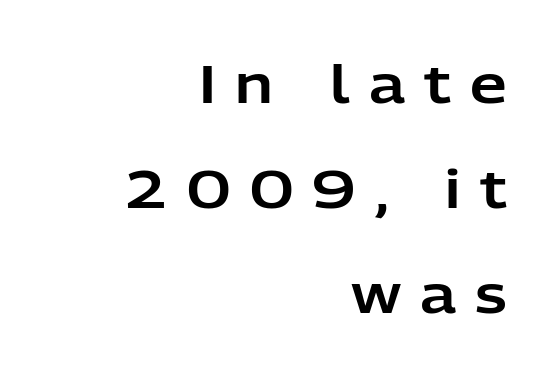
Q: Is the text italic (slanted)? A: No, it is upright.
Q: Is the typeface a serif or a sans-serif typeface? A: Sans-serif.
Q: Is the text underlined? A: No.
Q: How is the paragraph aligned? A: Right-aligned.
Q: Is the spacing between letters normal or unusually wide? A: Unusually wide.
Q: Is the spacing between lines tight, normal or loose? A: Loose.
Q: Width (condensed, normal, or wide)? A: Normal.
Q: Stroke contrast? A: Low.
Q: x-height? A: Medium.
Q: Monospaced? A: No.
